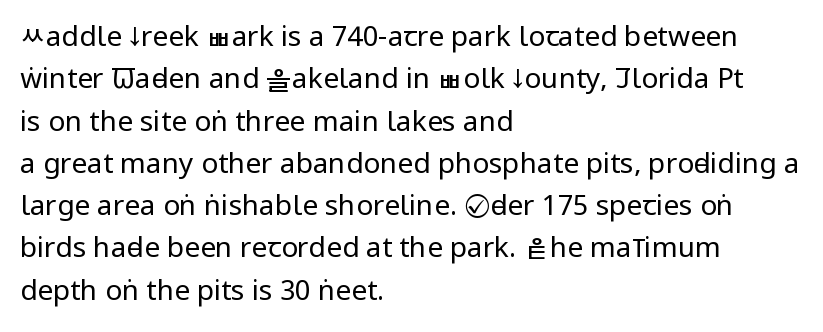
Descender tails drop into unmarked territory. A typesetter would call this zero additional tracking. Regular leading. Casual observation: everything's shoved over to the left. The strokes are not fattened; the text isn't bold. Characters remain perfectly vertical along every line.
